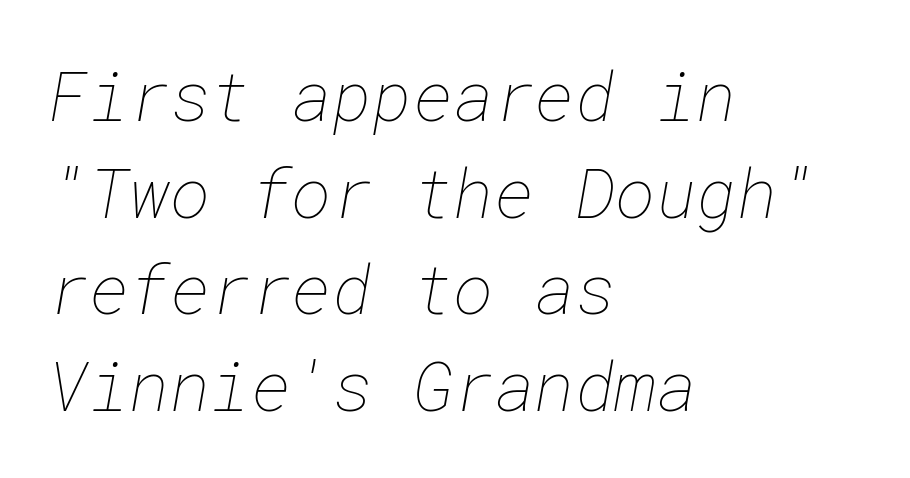
{"bold": "no", "weight": "thin", "width": "normal", "stroke_contrast": "low", "x_height": "medium", "underline": "no", "align": "left", "line_spacing": "normal", "line_spacing_ratio": 1.4, "letter_spacing": "normal", "letter_spacing_em": 0.0, "glyph_px": 69}
